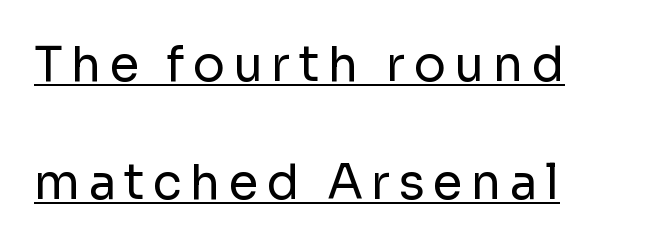
The image shows 48 px regular-weight sans-serif type, upright; set left-aligned, loose line spacing (2.45x), underlined; low stroke contrast and a medium x-height.
